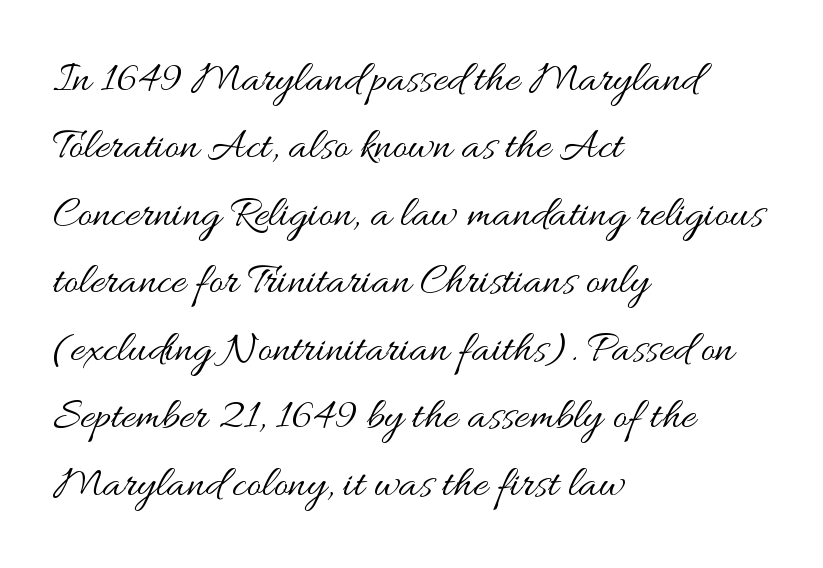
Q: Is the text bold? A: No.
Q: Is the text italic (slanted)? A: Yes.
Q: Is the text underlined? A: No.
Q: How is the paragraph aligned? A: Left-aligned.
Q: Is the spacing between letters normal or unusually wide? A: Normal.
Q: Is the spacing between lines tight, normal or loose? A: Normal.
Q: Width (condensed, normal, or wide)? A: Wide.
Q: Stroke contrast? A: Medium.
Q: x-height? A: Small.
Q: Monospaced? A: No.
